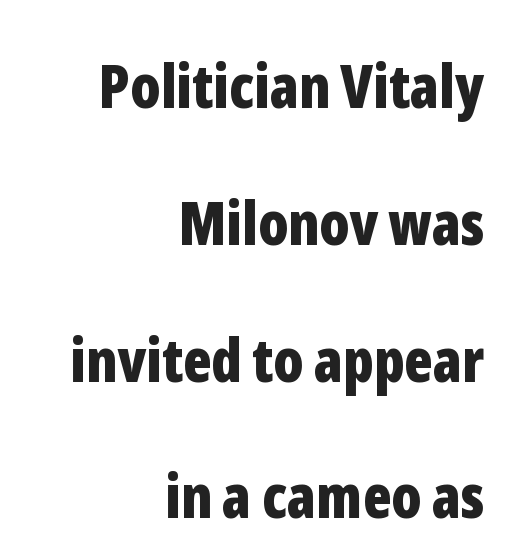
Q: Is the text bold? A: Yes.
Q: Is the text italic (slanted)? A: No, it is upright.
Q: Is the typeface a serif or a sans-serif typeface? A: Sans-serif.
Q: Is the text underlined? A: No.
Q: How is the paragraph aligned? A: Right-aligned.
Q: Is the spacing between letters normal or unusually wide? A: Normal.
Q: Is the spacing between lines tight, normal or loose? A: Loose.
Q: Width (condensed, normal, or wide)? A: Condensed.
Q: Stroke contrast? A: Low.
Q: x-height? A: Medium.
Q: Monospaced? A: No.
